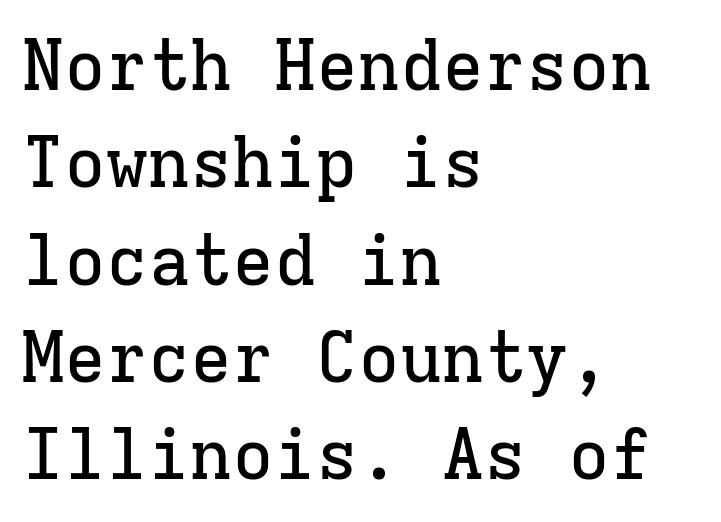
{"serif": "yes", "italic": "no", "width": "normal", "stroke_contrast": "low", "x_height": "medium", "monospaced": "yes", "underline": "no", "align": "left", "line_spacing": "normal", "line_spacing_ratio": 1.39, "letter_spacing": "normal", "letter_spacing_em": 0.0, "glyph_px": 70}
